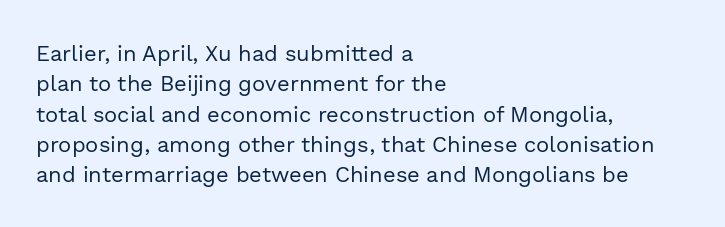
{"italic": "no", "bold": "no", "underline": "no", "align": "left", "line_spacing": "normal", "line_spacing_ratio": 1.38, "letter_spacing": "normal", "letter_spacing_em": 0.0, "glyph_px": 22}
